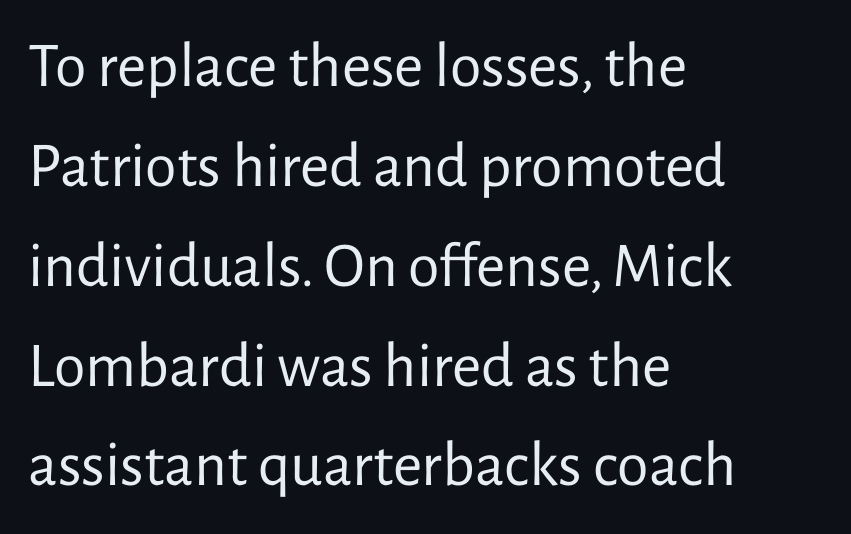
The image shows 64 px regular-weight sans-serif type, upright; set left-aligned, normal line spacing (1.56x), normal letter spacing, not underlined; low stroke contrast and a medium x-height.
